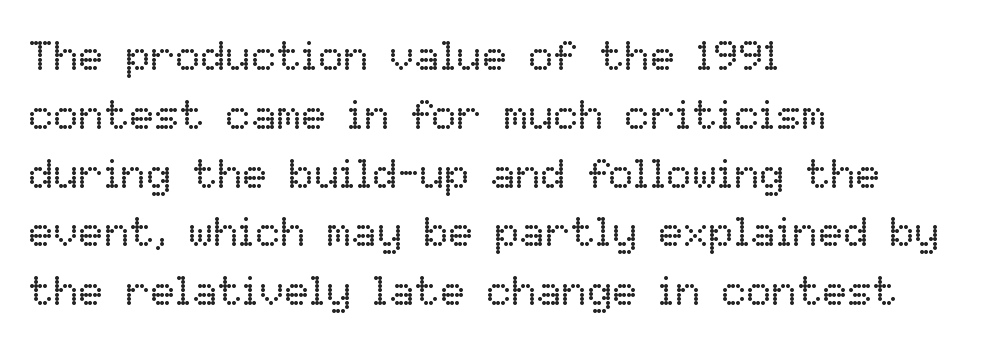
Ink coverage per letter is moderate at most. Is the block centered? No — it sits flush against the left margin. Unlike italic type, these characters show no tilt at all. Type without underlining.
